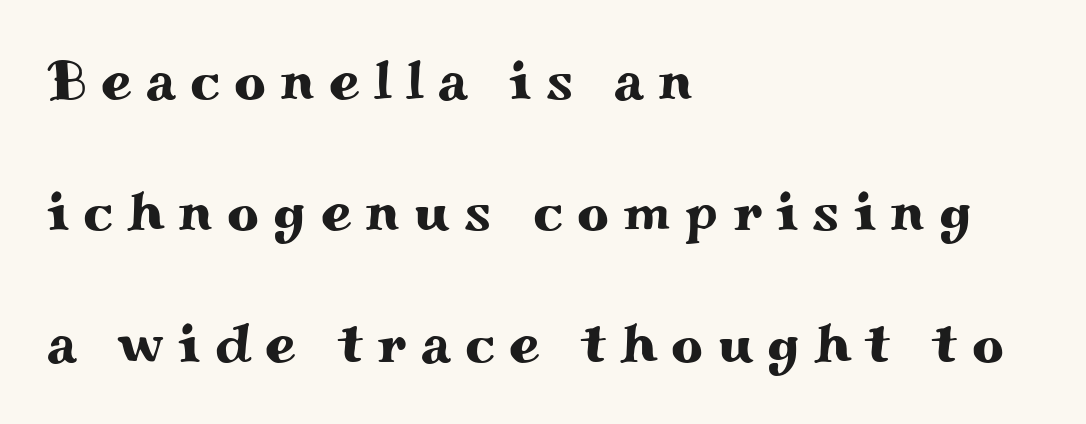
The image shows 55 px wide serif type, upright; set left-aligned, loose line spacing (2.39x), unusually wide letter spacing (+0.26 em), not underlined; medium stroke contrast and a small x-height.
